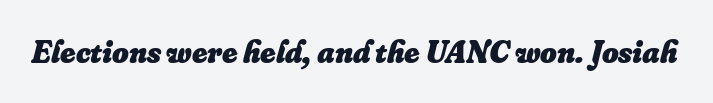
Varying glyph widths throughout — classic text-font behaviour. The specimen reads as italic at a glance. What stands out about the letter spacing? Nothing — it is the standard amount. Heft: maximum for text — a bold. Rule under the text: the space is simply empty.
